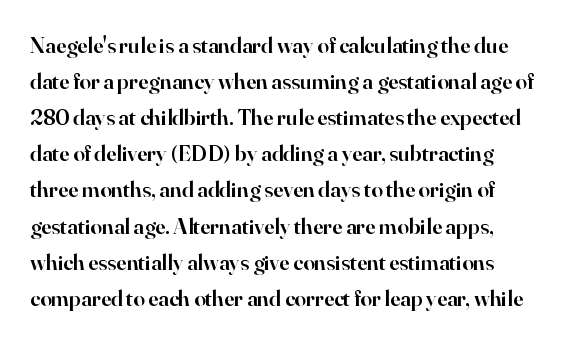
The image shows 23 px text type, upright; set normal line spacing (1.57x), normal letter spacing, not underlined.
